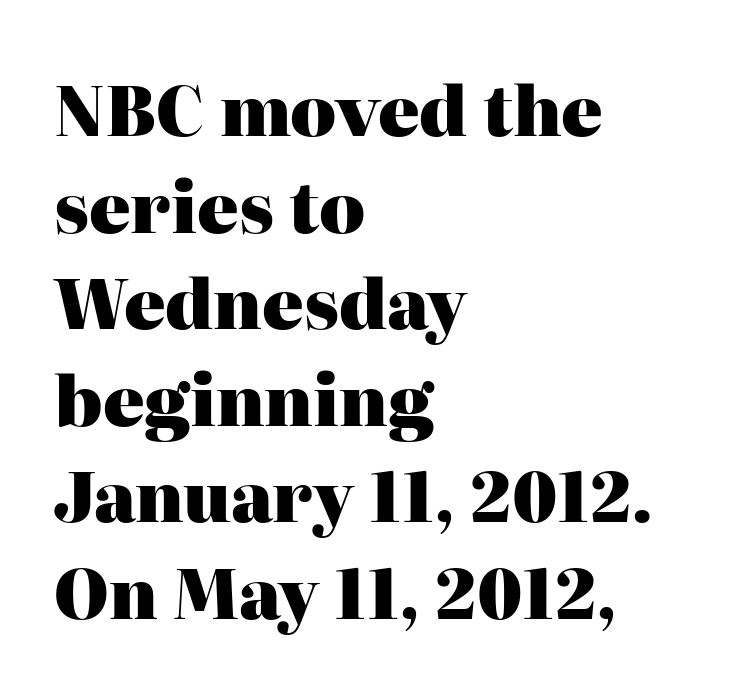
Characters remain perfectly vertical along every line. What kind of face is this? One with serifs. The rendering anchors every line to the left-hand side. The typesetting leans heavy: a genuine bold. The line-height multiplier appears to be the usual default.
